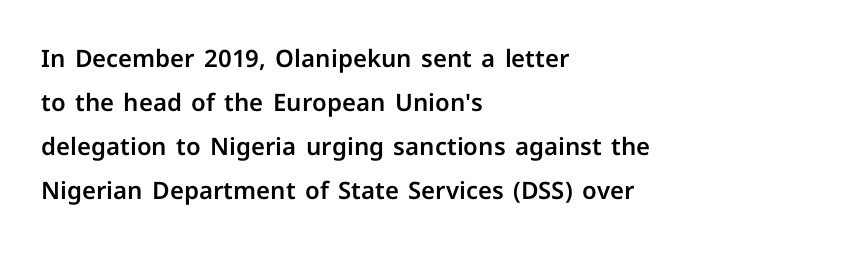
Q: Is the text italic (slanted)? A: No, it is upright.
Q: Is the text underlined? A: No.
Q: How is the paragraph aligned? A: Left-aligned.
Q: Is the spacing between letters normal or unusually wide? A: Normal.
